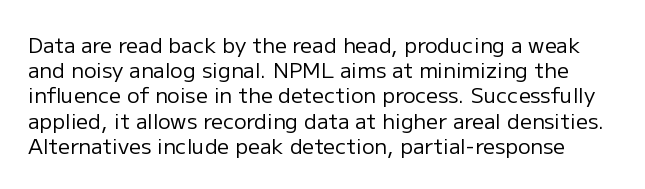
A bare baseline throughout the passage. The gaps between neighbouring characters are ordinary and unremarkable. Italic: no, the glyphs are upright roman. Weight: not bold — regular or lighter.
